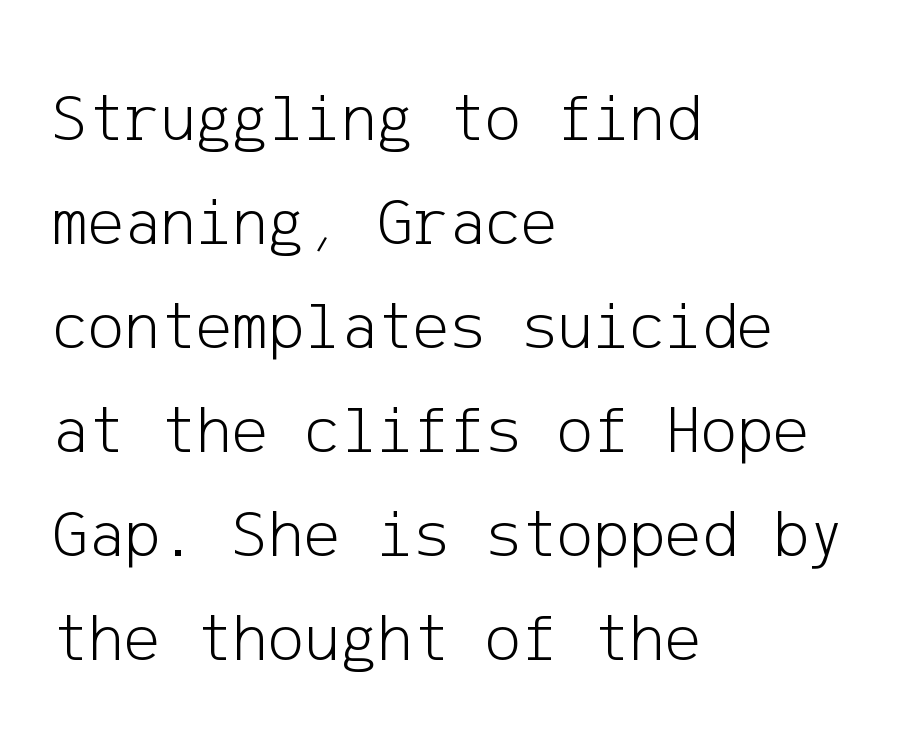
{"serif": "no", "italic": "no", "bold": "no", "weight": "light", "width": "normal", "stroke_contrast": "low", "x_height": "medium", "underline": "no", "align": "left", "line_spacing": "normal", "line_spacing_ratio": 1.53, "letter_spacing": "normal", "letter_spacing_em": 0.0, "glyph_px": 68}
